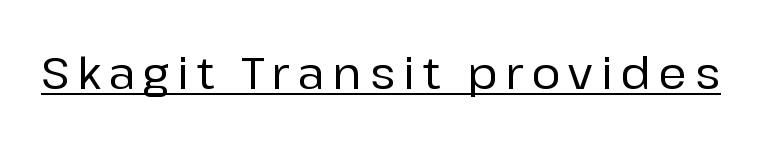
Q: Is the text italic (slanted)? A: No, it is upright.
Q: Is the typeface a serif or a sans-serif typeface? A: Sans-serif.
Q: Is the text underlined? A: Yes.
Q: Width (condensed, normal, or wide)? A: Normal.
Q: Stroke contrast? A: Low.
Q: x-height? A: Medium.
Q: Monospaced? A: No.
